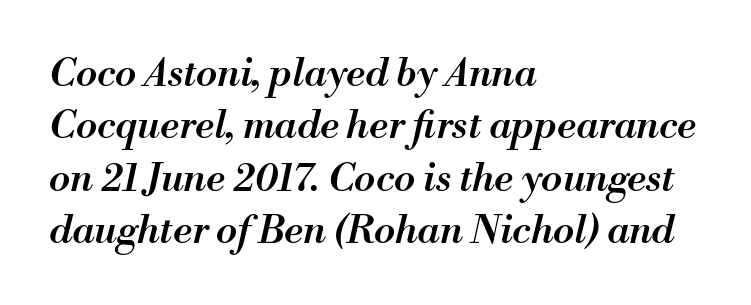
{"italic": "yes", "lean": "right", "slant_degrees": 13, "bold": "semi", "weight": "semibold", "width": "normal", "stroke_contrast": "medium", "x_height": "small", "monospaced": "no", "underline": "no", "align": "left", "line_spacing": "normal", "line_spacing_ratio": 1.34, "letter_spacing": "normal", "letter_spacing_em": 0.0, "glyph_px": 39}
